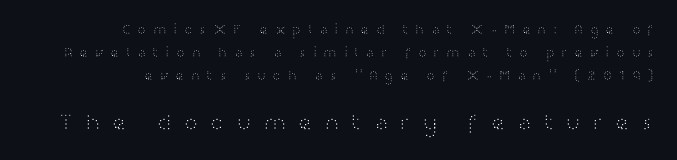
Q: Is the text bold? A: No.
Q: Is the text italic (slanted)? A: No, it is upright.
Q: Is the text underlined? A: No.
Q: How is the paragraph aligned? A: Right-aligned.
Q: Is the spacing between letters normal or unusually wide? A: Unusually wide.
Q: Is the spacing between lines tight, normal or loose? A: Normal.
Q: Which block of text is set in a larger size, the first (top) or the second (bottom)? A: The second (bottom) one.
